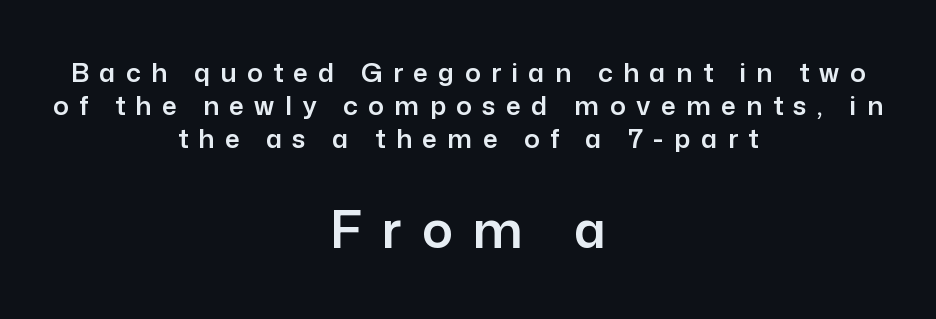
Q: Is the text italic (slanted)? A: No, it is upright.
Q: Is the typeface a serif or a sans-serif typeface? A: Sans-serif.
Q: Is the text underlined? A: No.
Q: How is the paragraph aligned? A: Centered.
Q: Is the spacing between letters normal or unusually wide? A: Unusually wide.
Q: Is the spacing between lines tight, normal or loose? A: Normal.
Q: Which block of text is set in a larger size, the first (top) or the second (bottom)? A: The second (bottom) one.
Q: Width (condensed, normal, or wide)? A: Normal.
Q: Stroke contrast? A: Low.
Q: x-height? A: Medium.
Q: Monospaced? A: No.
